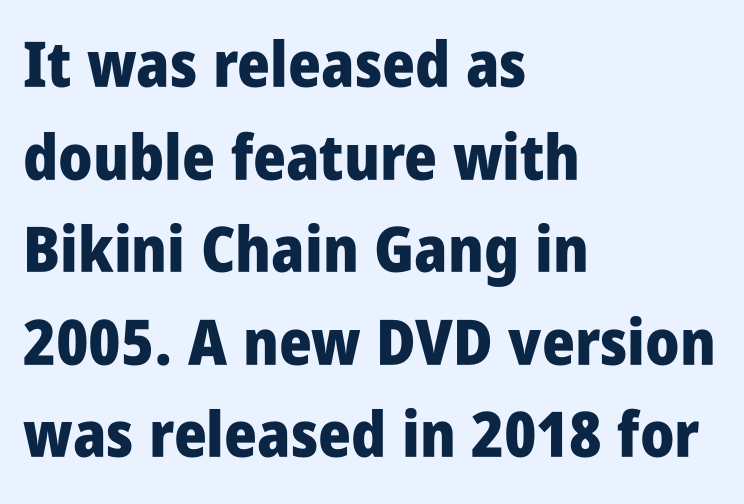
The image shows 63 px heavy, condensed sans-serif type, upright; set left-aligned, normal line spacing (1.47x), normal letter spacing, not underlined; low stroke contrast and a large x-height.
